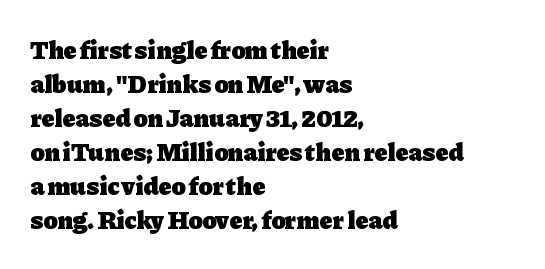
Q: Is the text bold? A: Yes.
Q: Is the text italic (slanted)? A: No, it is upright.
Q: Is the text underlined? A: No.
Q: How is the paragraph aligned? A: Left-aligned.
Q: Is the spacing between letters normal or unusually wide? A: Normal.
Q: Is the spacing between lines tight, normal or loose? A: Normal.
